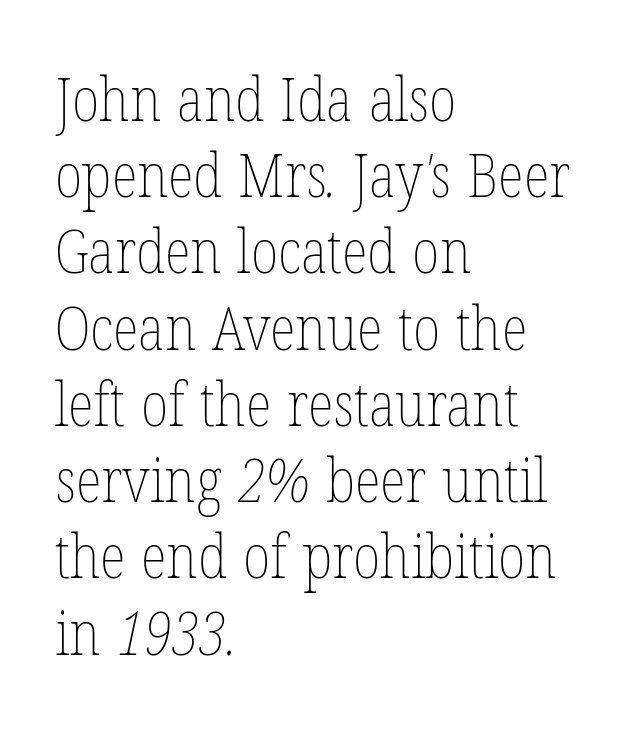
In terms of leading, this rendering sits right in the middle. This sample has the flowing, uneven cadence of proportional lettering. These lines are set flush left with a ragged right edge. Words float on clear page, feet unadorned.
